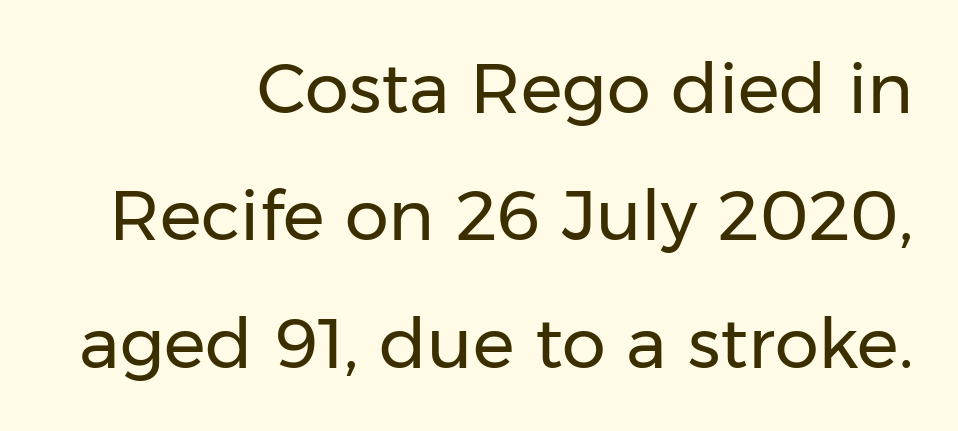
The image shows 70 px regular-weight sans-serif type, upright; set right-aligned, line spacing 1.82x, normal letter spacing, not underlined; low stroke contrast and a medium x-height.
